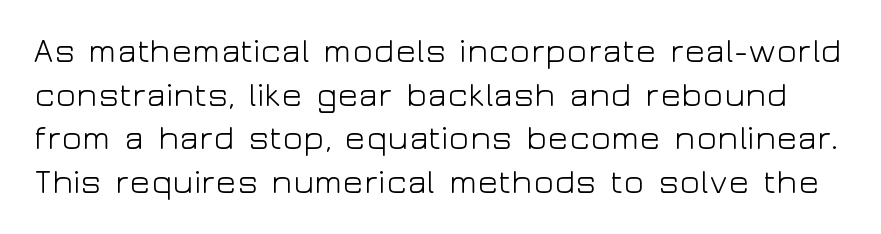
{"serif": "no", "italic": "no", "bold": "no", "weight": "light", "width": "wide", "stroke_contrast": "low", "x_height": "medium", "monospaced": "no", "underline": "no", "line_spacing": "normal", "line_spacing_ratio": 1.28, "letter_spacing": "normal", "letter_spacing_em": 0.0, "glyph_px": 34}
